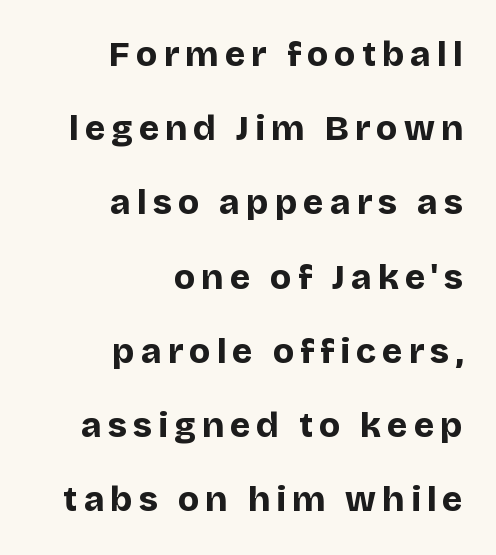
{"serif": "no", "italic": "no", "bold": "yes", "weight": "bold", "width": "normal", "stroke_contrast": "low", "x_height": "large", "monospaced": "no", "underline": "no", "align": "right", "line_spacing": "loose", "line_spacing_ratio": 2.12, "glyph_px": 35}
